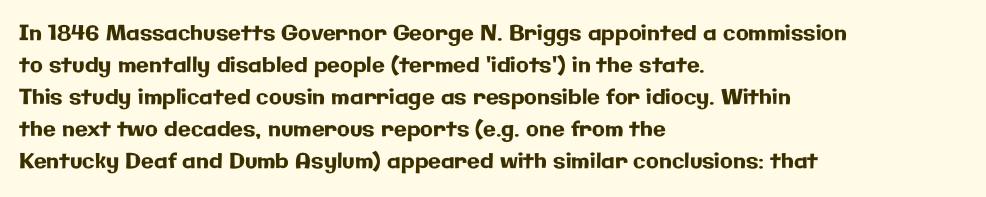
{"italic": "no", "underline": "no", "align": "left", "line_spacing": "normal", "line_spacing_ratio": 1.52, "letter_spacing": "normal", "letter_spacing_em": 0.0, "glyph_px": 21}
